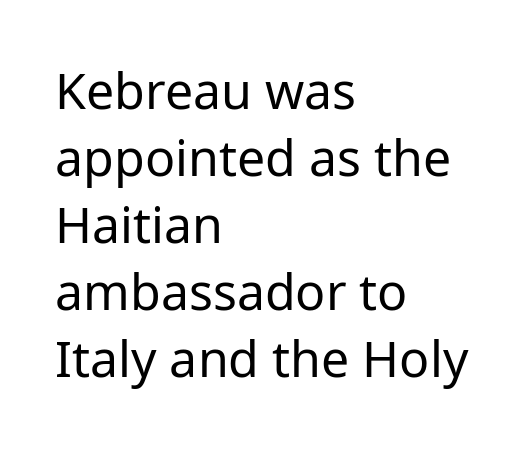
The image shows 50 px regular-weight sans-serif type, upright; set left-aligned, normal line spacing (1.34x), normal letter spacing, not underlined; low stroke contrast and a medium x-height.
